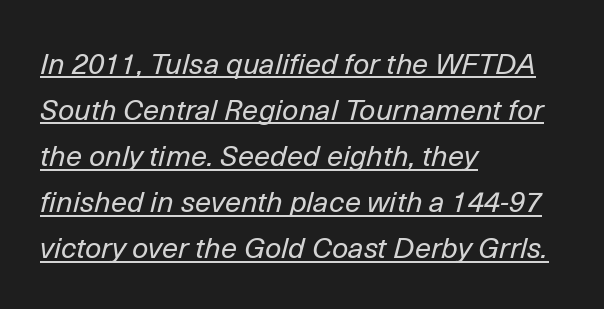
{"italic": "yes", "lean": "right", "slant_degrees": 14, "bold": "no", "weight": "regular", "width": "normal", "stroke_contrast": "low", "x_height": "medium", "monospaced": "no", "underline": "yes", "align": "left", "line_spacing": "normal", "line_spacing_ratio": 1.59, "letter_spacing": "normal", "letter_spacing_em": 0.0, "glyph_px": 29}
